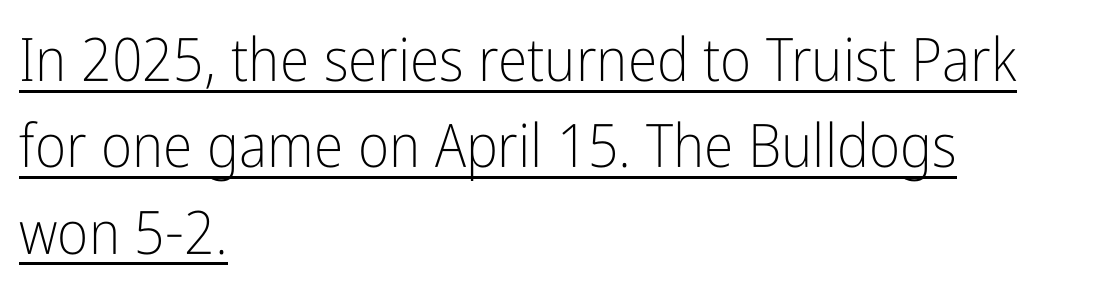
The image shows 60 px light, condensed sans-serif type, upright; set left-aligned, normal line spacing (1.44x), normal letter spacing, underlined; low stroke contrast and a medium x-height.
